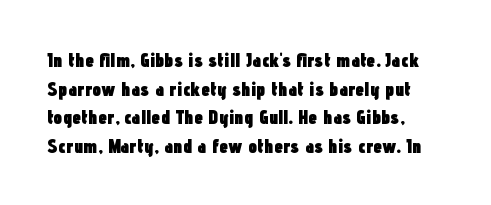
This sample uses an upright cut, with every glyph sitting square on the baseline. Only glyphs here, with clear space below each row. Visually the block forms a straight wall on the left and a jagged coastline on the right. Its strokes are broad and dark, the hallmark of bold type. This block has exactly the height ordinary leading produces. The passage shown has conventional tracking throughout.
